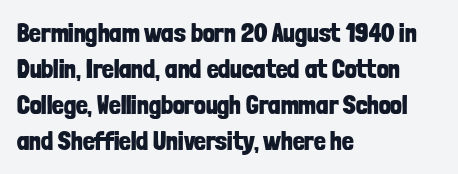
Weight: bold. Inter-character spacing is left at the font's built-in metrics. Check the space under the baseline: it is left empty. These lines sit exactly where default settings would place them. Compared with a centered layout, this one pins lines to the left instead.
